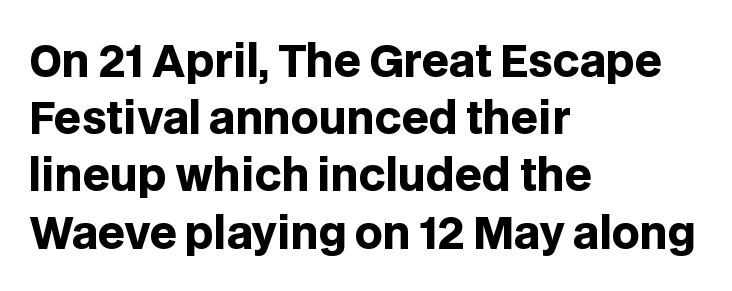
Q: Is the text bold? A: Yes.
Q: Is the text italic (slanted)? A: No, it is upright.
Q: Is the typeface a serif or a sans-serif typeface? A: Sans-serif.
Q: Is the text underlined? A: No.
Q: How is the paragraph aligned? A: Left-aligned.
Q: Is the spacing between letters normal or unusually wide? A: Normal.
Q: Is the spacing between lines tight, normal or loose? A: Normal.
Q: Width (condensed, normal, or wide)? A: Normal.
Q: Stroke contrast? A: Low.
Q: x-height? A: Large.
Q: Monospaced? A: No.
